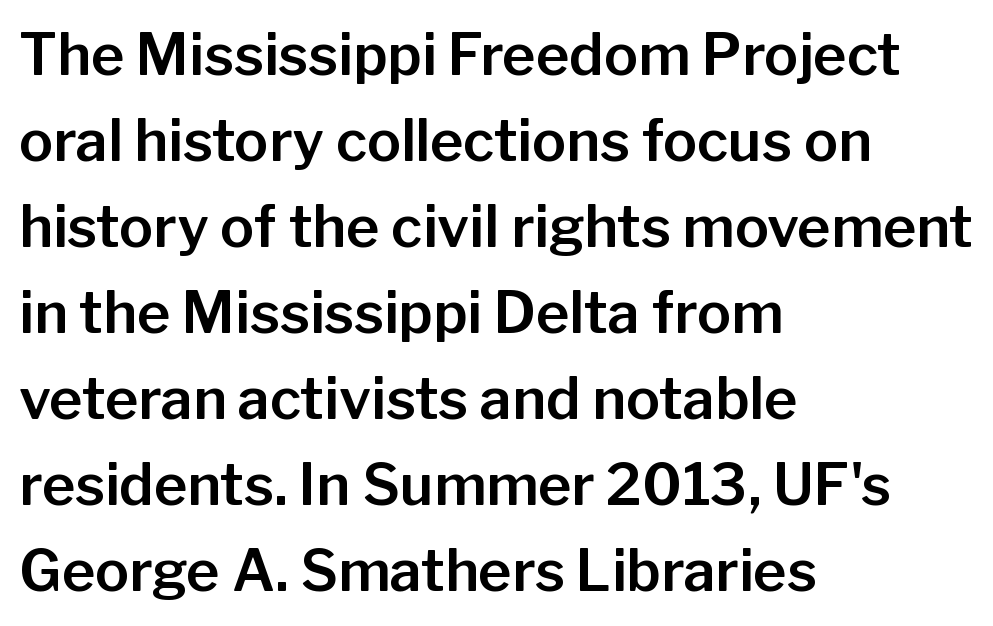
{"serif": "no", "italic": "no", "width": "normal", "stroke_contrast": "low", "x_height": "medium", "monospaced": "no", "underline": "no", "align": "left", "line_spacing": "normal", "line_spacing_ratio": 1.51, "letter_spacing": "normal", "letter_spacing_em": 0.0, "glyph_px": 57}
